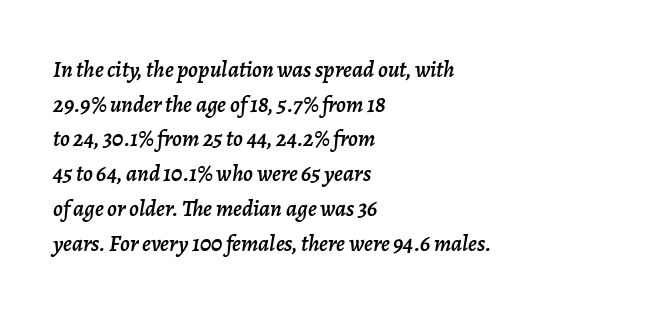
{"italic": "yes", "lean": "right", "slant_degrees": 7, "underline": "no", "align": "left", "line_spacing": "normal", "line_spacing_ratio": 1.51, "letter_spacing": "normal", "letter_spacing_em": 0.0, "glyph_px": 23}
